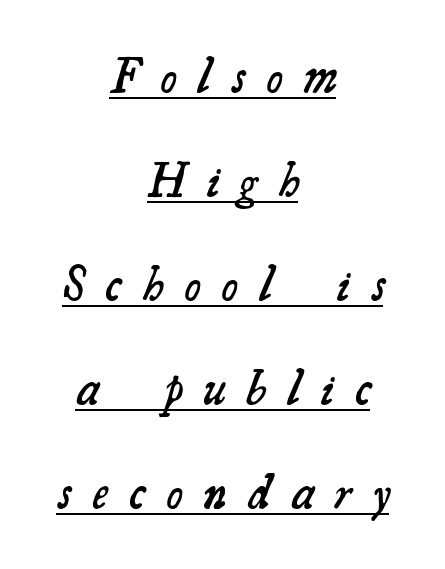
Q: Is the text bold? A: Semi-bold.
Q: Is the typeface a serif or a sans-serif typeface? A: Serif.
Q: Is the text underlined? A: Yes.
Q: How is the paragraph aligned? A: Centered.
Q: Is the spacing between letters normal or unusually wide? A: Unusually wide.
Q: Is the spacing between lines tight, normal or loose? A: Loose.
Q: Width (condensed, normal, or wide)? A: Normal.
Q: Stroke contrast? A: Medium.
Q: x-height? A: Small.
Q: Monospaced? A: No.
